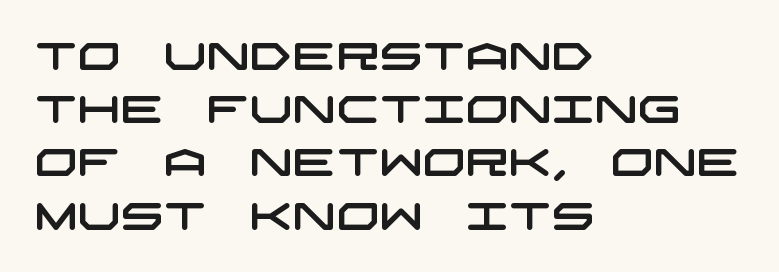
{"serif": "no", "width": "wide", "stroke_contrast": "low", "x_height": "large", "underline": "no", "align": "left", "line_spacing": "normal", "line_spacing_ratio": 1.4, "letter_spacing": "normal", "letter_spacing_em": 0.0, "glyph_px": 38}
